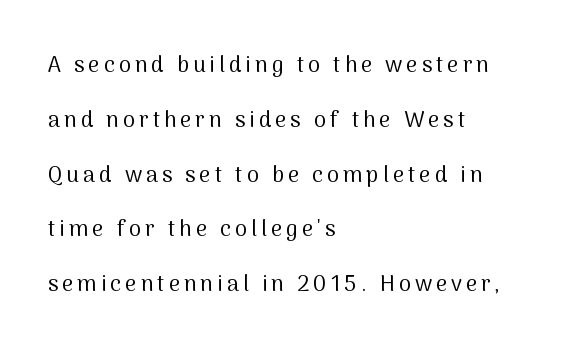
Q: Is the text bold? A: No.
Q: Is the text italic (slanted)? A: No, it is upright.
Q: Is the text underlined? A: No.
Q: How is the paragraph aligned? A: Left-aligned.
Q: Is the spacing between lines tight, normal or loose? A: Loose.
